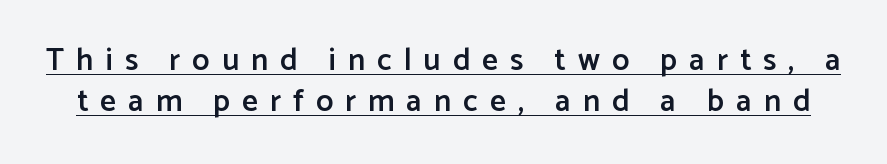
The image shows 31 px semibold sans-serif type, upright; set normal line spacing (1.33x), unusually wide letter spacing (+0.39 em), underlined; low stroke contrast and a medium x-height.
